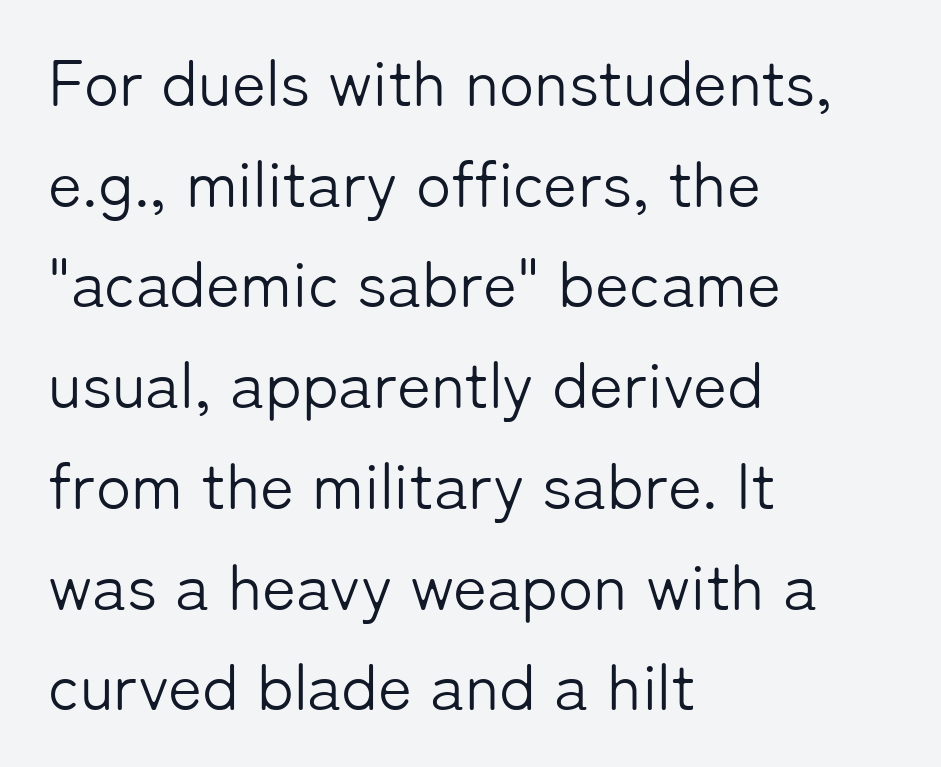
Q: Is the text bold? A: No.
Q: Is the text italic (slanted)? A: No, it is upright.
Q: Is the typeface a serif or a sans-serif typeface? A: Sans-serif.
Q: Is the text underlined? A: No.
Q: How is the paragraph aligned? A: Left-aligned.
Q: Is the spacing between letters normal or unusually wide? A: Normal.
Q: Is the spacing between lines tight, normal or loose? A: Normal.
Q: Width (condensed, normal, or wide)? A: Normal.
Q: Stroke contrast? A: Low.
Q: x-height? A: Medium.
Q: Monospaced? A: No.
